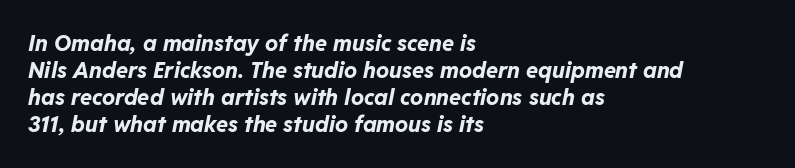
{"italic": "yes", "lean": "right", "slant_degrees": 11, "bold": "yes", "underline": "no", "align": "left", "line_spacing_ratio": 1.23, "letter_spacing": "normal", "letter_spacing_em": 0.0, "glyph_px": 22}
